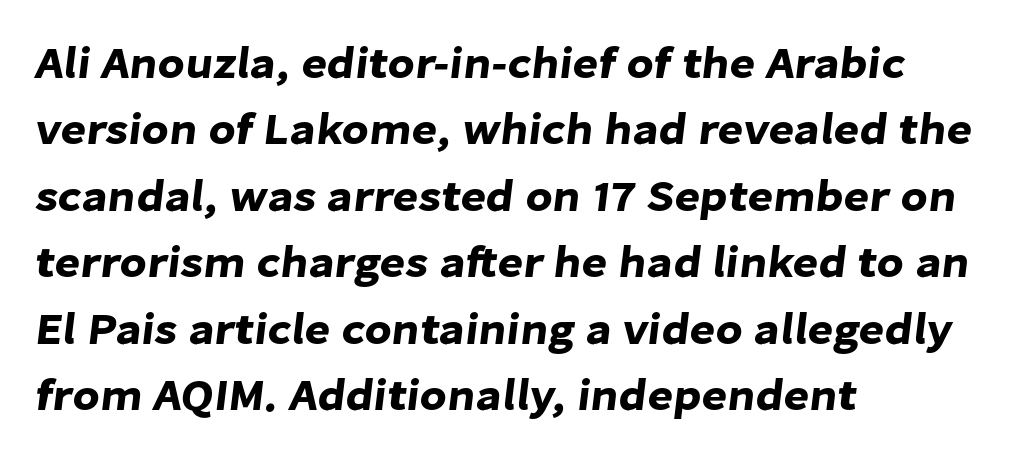
{"serif": "no", "width": "normal", "stroke_contrast": "low", "x_height": "medium", "monospaced": "no", "underline": "no", "align": "left", "line_spacing": "normal", "line_spacing_ratio": 1.51, "letter_spacing": "normal", "letter_spacing_em": 0.0, "glyph_px": 44}
